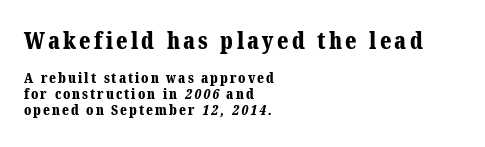
The image shows 23 px bold type; set left-aligned, tight line spacing (1.13x), not underlined; the first (top) block is 1.64x larger.
